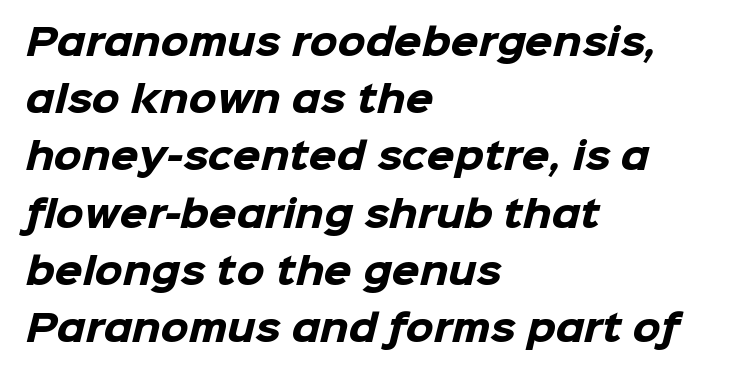
{"serif": "no", "bold": "yes", "weight": "heavy", "width": "normal", "stroke_contrast": "low", "x_height": "medium", "monospaced": "no", "underline": "no", "align": "left", "line_spacing": "normal", "line_spacing_ratio": 1.59, "letter_spacing": "normal", "letter_spacing_em": 0.0, "glyph_px": 36}
